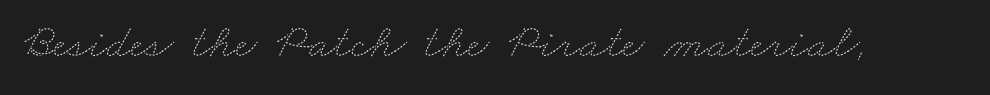
The rendering keeps characters at their native spacing. Ink coverage per letter is moderate at most. The words here are not underlined. Think of a printed novel: that variable character pitch is what you see here.
